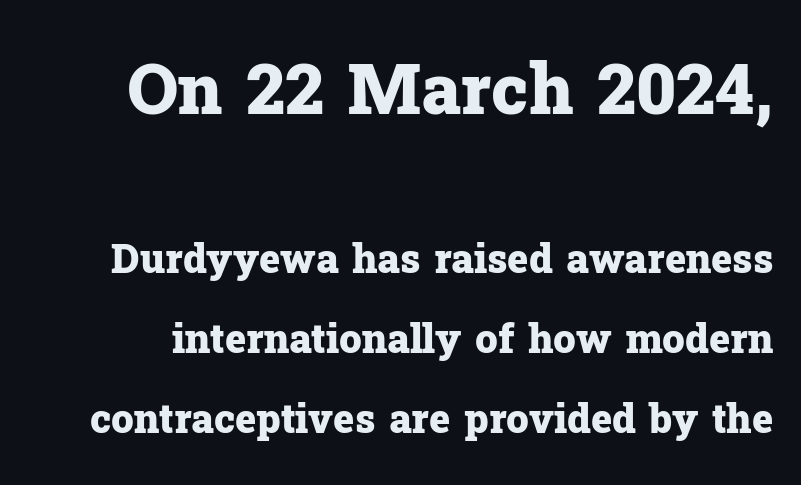
Q: Is the text bold? A: Yes.
Q: Is the text italic (slanted)? A: No, it is upright.
Q: Is the typeface a serif or a sans-serif typeface? A: Serif.
Q: Is the text underlined? A: No.
Q: Is the spacing between letters normal or unusually wide? A: Normal.
Q: Is the spacing between lines tight, normal or loose? A: Loose.
Q: Which block of text is set in a larger size, the first (top) or the second (bottom)? A: The first (top) one.
Q: Width (condensed, normal, or wide)? A: Normal.
Q: Stroke contrast? A: Low.
Q: x-height? A: Medium.
Q: Monospaced? A: No.
